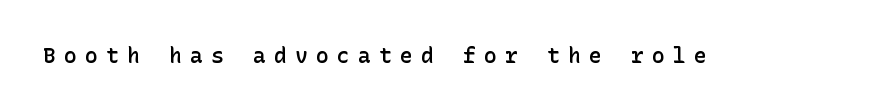
Q: Is the text bold? A: Semi-bold.
Q: Is the text italic (slanted)? A: No, it is upright.
Q: Is the text underlined? A: No.
Q: Is the spacing between letters normal or unusually wide? A: Unusually wide.
